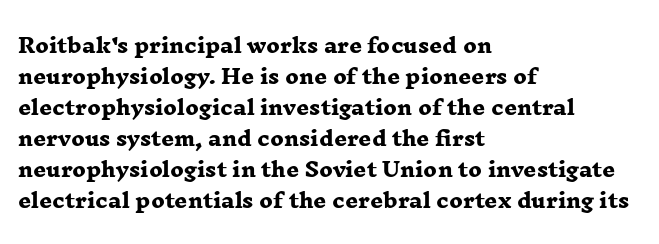
Q: Is the text bold? A: Yes.
Q: Is the text underlined? A: No.
Q: How is the paragraph aligned? A: Left-aligned.
Q: Is the spacing between letters normal or unusually wide? A: Normal.
Q: Is the spacing between lines tight, normal or loose? A: Normal.
